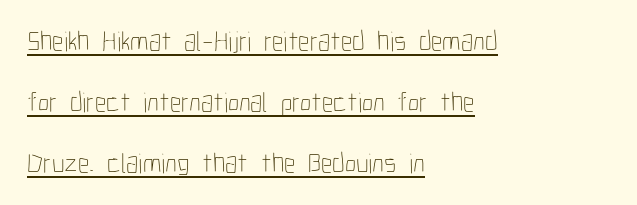
The image shows 28 px thin, condensed type, upright; set left-aligned, loose line spacing (2.17x), normal letter spacing, underlined; low stroke contrast and a medium x-height.
